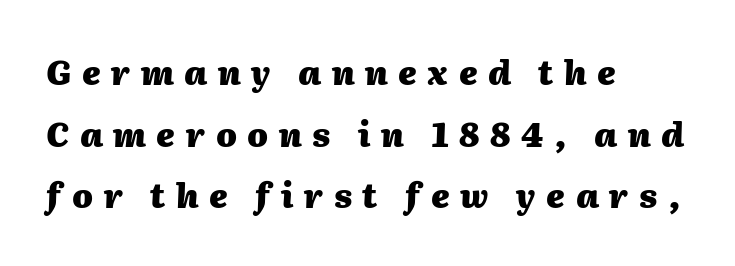
{"italic": "yes", "lean": "right", "slant_degrees": 2, "bold": "yes", "weight": "heavy", "width": "normal", "stroke_contrast": "medium", "x_height": "medium", "monospaced": "no", "underline": "no", "align": "left", "line_spacing_ratio": 1.87, "letter_spacing": "wide", "letter_spacing_em": 0.32, "glyph_px": 33}
